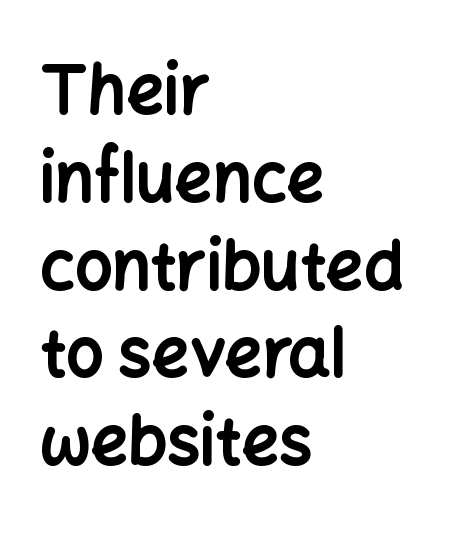
{"serif": "no", "italic": "no", "bold": "yes", "weight": "bold", "width": "normal", "stroke_contrast": "low", "x_height": "medium", "monospaced": "no", "underline": "no", "align": "left", "line_spacing": "normal", "line_spacing_ratio": 1.33, "letter_spacing": "normal", "letter_spacing_em": 0.0, "glyph_px": 66}
